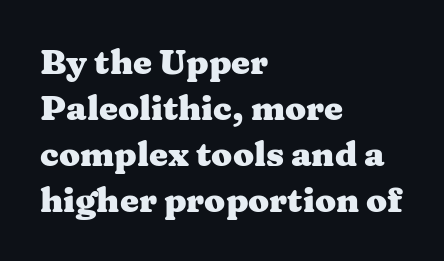
Q: Is the text bold? A: Yes.
Q: Is the text italic (slanted)? A: No, it is upright.
Q: Is the typeface a serif or a sans-serif typeface? A: Serif.
Q: Is the text underlined? A: No.
Q: How is the paragraph aligned? A: Left-aligned.
Q: Is the spacing between letters normal or unusually wide? A: Normal.
Q: Is the spacing between lines tight, normal or loose? A: Normal.
Q: Width (condensed, normal, or wide)? A: Wide.
Q: Stroke contrast? A: Medium.
Q: x-height? A: Medium.
Q: Monospaced? A: No.
